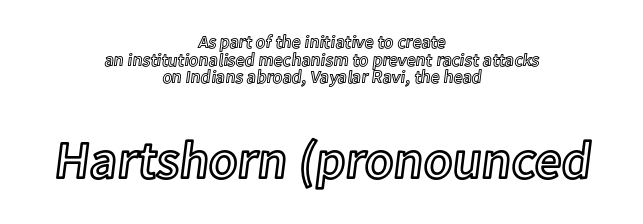
Default kerning and tracking; the words read as compact shapes. The lines in this sample share a center point and differ in where they start and stop. Underline: absent. The rendering uses natural spacing where letterforms have individual widths.
